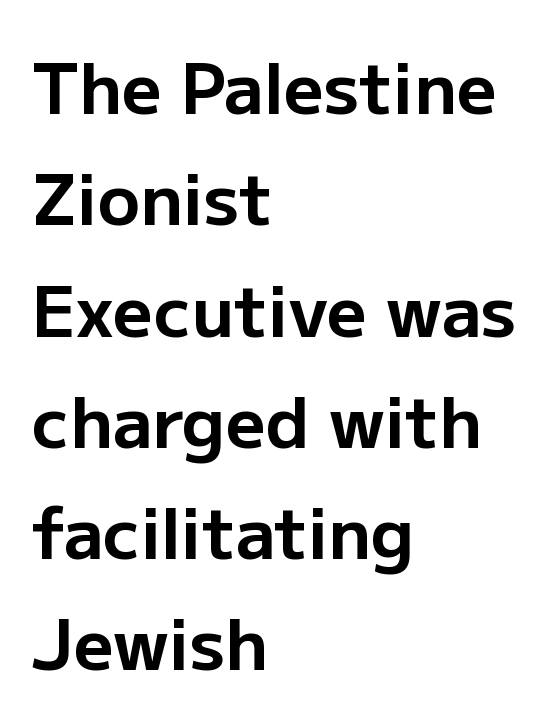
Q: Is the text bold? A: Yes.
Q: Is the text italic (slanted)? A: No, it is upright.
Q: Is the typeface a serif or a sans-serif typeface? A: Sans-serif.
Q: Is the text underlined? A: No.
Q: How is the paragraph aligned? A: Left-aligned.
Q: Is the spacing between letters normal or unusually wide? A: Normal.
Q: Is the spacing between lines tight, normal or loose? A: Normal.
Q: Width (condensed, normal, or wide)? A: Normal.
Q: Stroke contrast? A: Low.
Q: x-height? A: Medium.
Q: Monospaced? A: No.
